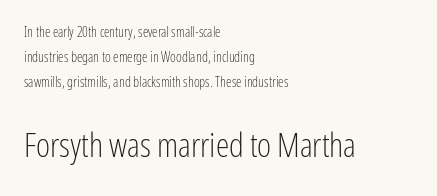
Q: Is the text bold? A: No.
Q: Is the text italic (slanted)? A: No, it is upright.
Q: Is the typeface a serif or a sans-serif typeface? A: Sans-serif.
Q: Is the text underlined? A: No.
Q: How is the paragraph aligned? A: Left-aligned.
Q: Is the spacing between letters normal or unusually wide? A: Normal.
Q: Which block of text is set in a larger size, the first (top) or the second (bottom)? A: The second (bottom) one.
Q: Width (condensed, normal, or wide)? A: Condensed.
Q: Stroke contrast? A: Low.
Q: x-height? A: Medium.
Q: Monospaced? A: No.
